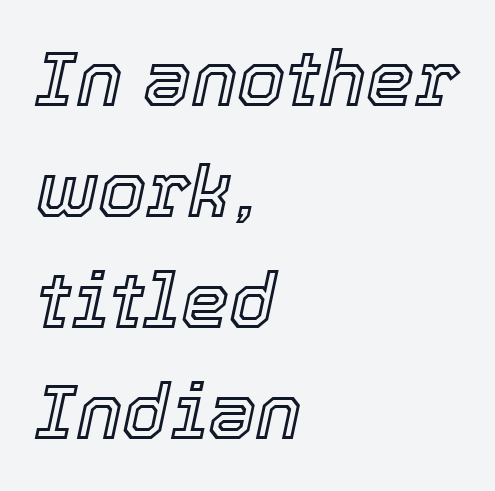
The image shows 77 px text type, italic (leaning right); set left-aligned, normal line spacing (1.44x), normal letter spacing, not underlined; a medium x-height.
